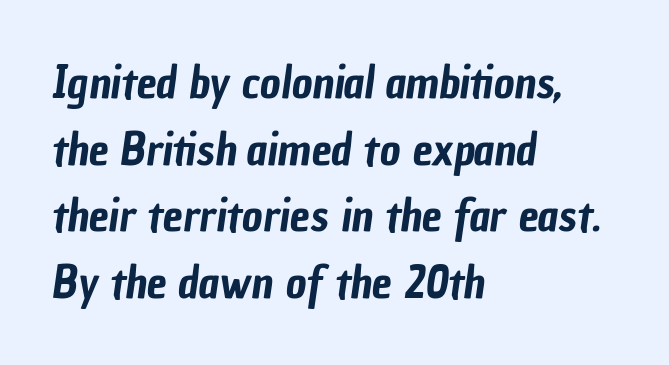
The letters advance in unequal steps, a hallmark of proportional type. Beneath every word, the page is bare. This rendering uses left alignment, leaving the right contour irregular. Letterform terminals end flat and unadorned throughout the passage. The rendering keeps characters at their native spacing.
